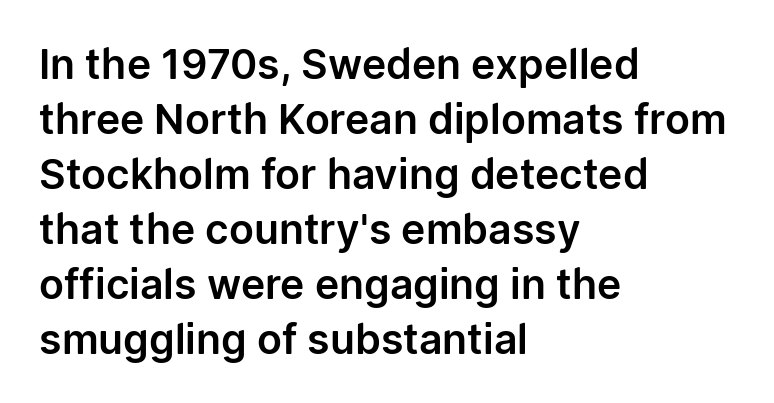
Alignment: flush left. The letters sit at their default tracking, neither squeezed nor spread. This sample keeps an unexceptional amount of space between lines. The axis of the letterforms is exactly vertical.
